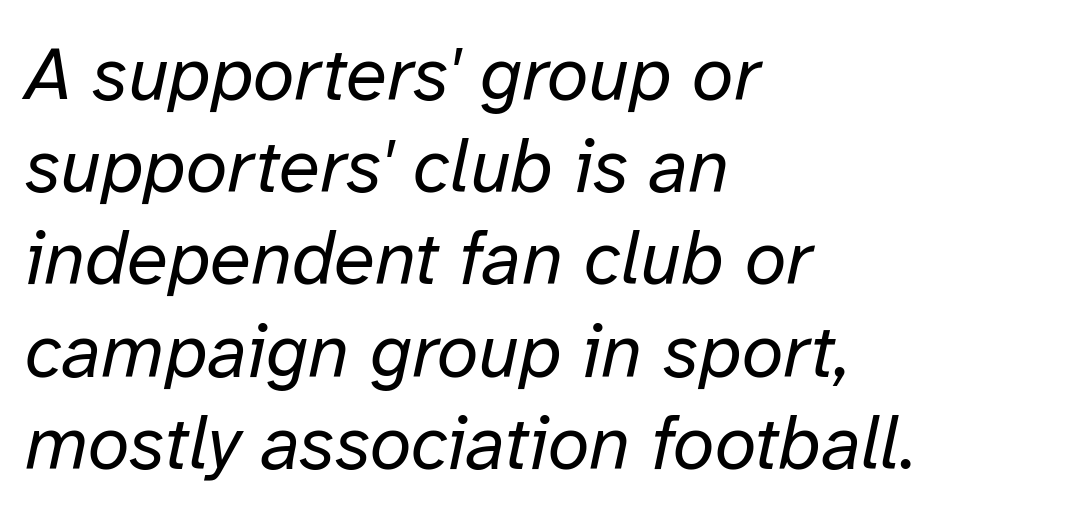
The image shows 75 px regular-weight type, italic (leaning right); set left-aligned, line spacing 1.23x, normal letter spacing, not underlined; low stroke contrast and a medium x-height.
